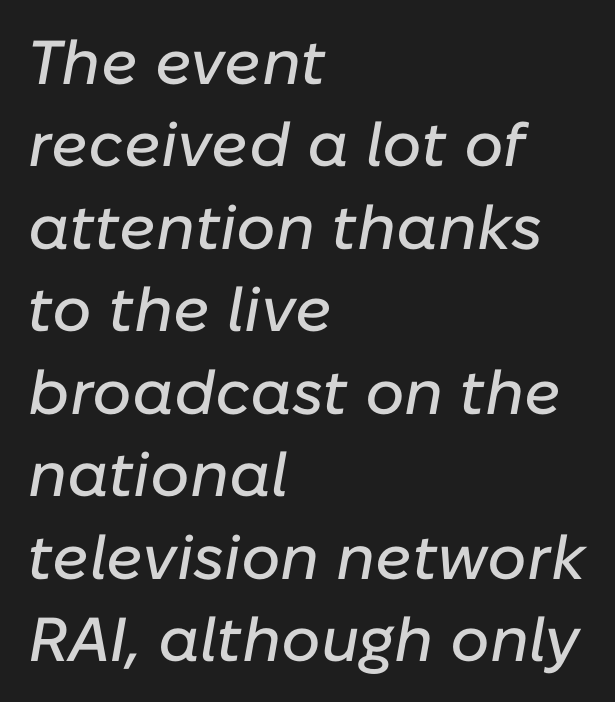
{"italic": "yes", "lean": "right", "slant_degrees": 10, "width": "normal", "stroke_contrast": "low", "x_height": "medium", "monospaced": "no", "underline": "no", "align": "left", "line_spacing": "normal", "line_spacing_ratio": 1.33, "letter_spacing": "normal", "letter_spacing_em": 0.0, "glyph_px": 62}
